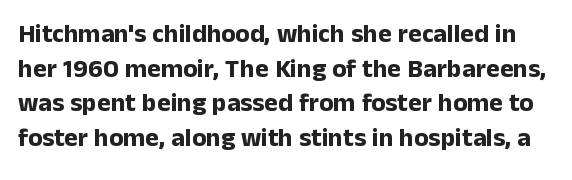
{"italic": "no", "bold": "yes", "underline": "no", "line_spacing": "normal", "line_spacing_ratio": 1.33, "letter_spacing": "normal", "letter_spacing_em": 0.0, "glyph_px": 26}
